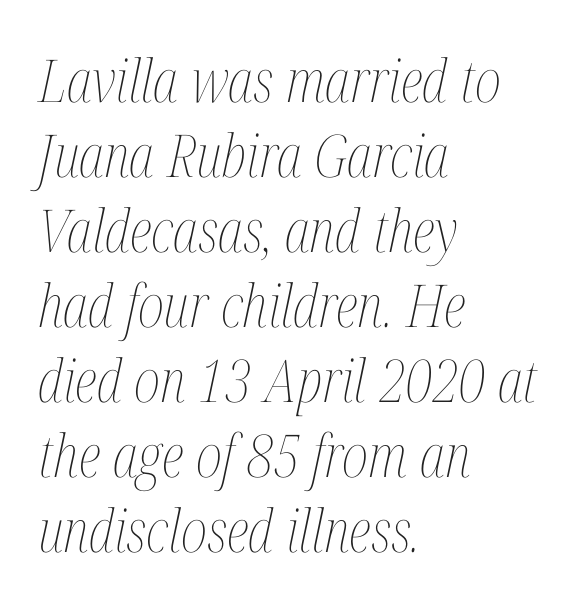
Students, observe: this is what conventionally led text looks like. Stems here are at most as thick as an everyday book face. Which margin do the lines hug? The left one — the right edge is uneven. Between one letter and the next there's only the usual sliver of space.
